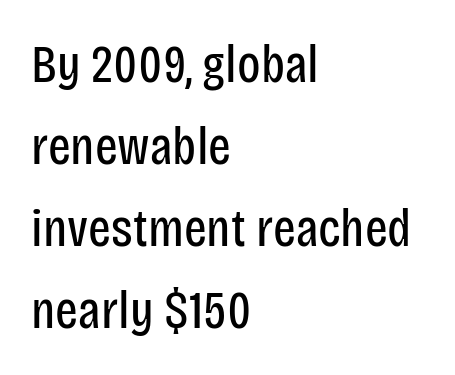
The image shows 54 px regular-weight, condensed sans-serif type, upright; set left-aligned, normal line spacing (1.52x), normal letter spacing, not underlined; low stroke contrast and a large x-height.
